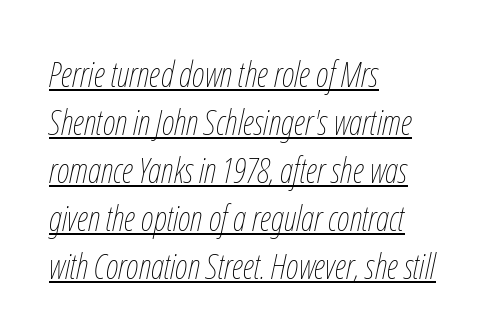
Like a heading marked for emphasis, these lines bear an underscore. Is the type heavy? It reads as light-to-regular instead. Line starts are locked; line ends wander. Looks like regular typesetting: each glyph gets only the width it needs. Notice how descenders clear the ascenders below comfortably — that's standard leading.
